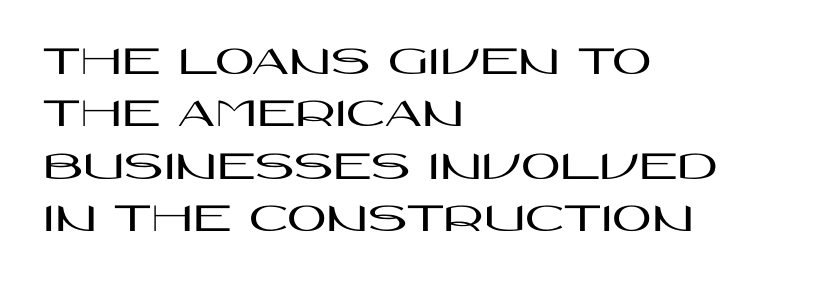
{"serif": "no", "italic": "no", "width": "wide", "stroke_contrast": "high", "x_height": "large", "monospaced": "no", "underline": "no", "align": "left", "line_spacing_ratio": 1.22, "letter_spacing": "normal", "letter_spacing_em": 0.0, "glyph_px": 43}
